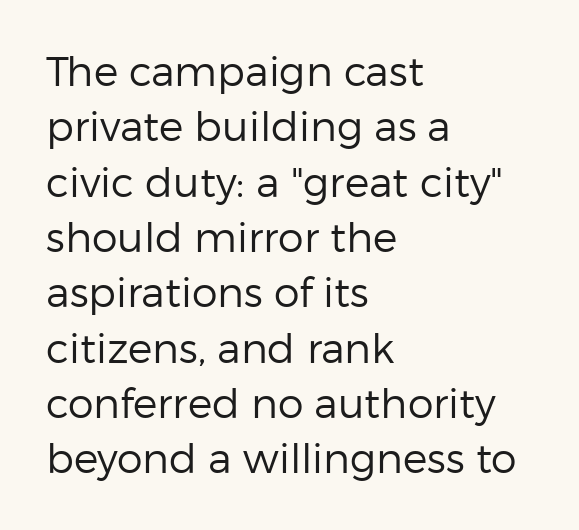
Q: Is the text bold? A: No.
Q: Is the text italic (slanted)? A: No, it is upright.
Q: Is the typeface a serif or a sans-serif typeface? A: Sans-serif.
Q: Is the text underlined? A: No.
Q: How is the paragraph aligned? A: Left-aligned.
Q: Is the spacing between letters normal or unusually wide? A: Normal.
Q: Is the spacing between lines tight, normal or loose? A: Normal.
Q: Width (condensed, normal, or wide)? A: Normal.
Q: Stroke contrast? A: Low.
Q: x-height? A: Medium.
Q: Monospaced? A: No.
